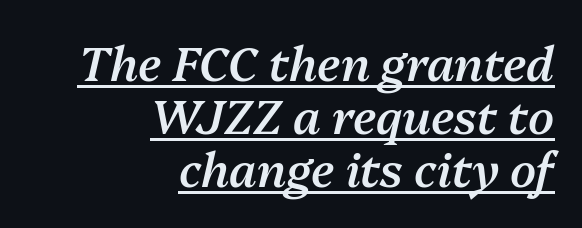
Firm but not heavy-handed strokes: this text is semibold. Slant detected: the letters are inclined. Is this a fixed-width face? No — the glyphs have proportional, varying widths. In designer terms, the underline attribute is active on this setting. Regarding leading, the lines here are crowded together. Alignment: flush right.
